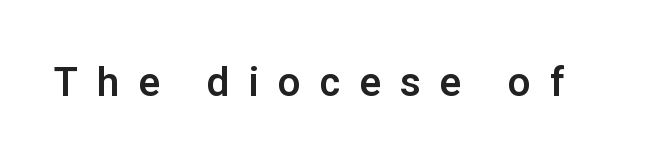
The image shows 40 px sans-serif type, upright; set unusually wide letter spacing (+0.47 em), not underlined; low stroke contrast and a medium x-height.
